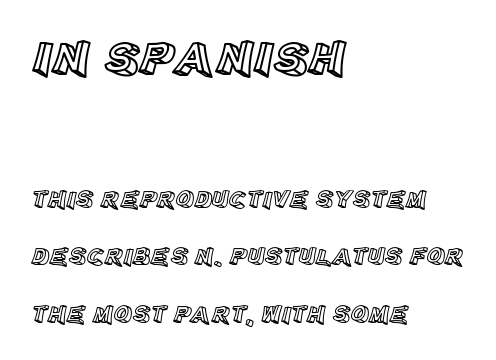
The image shows 50 px text type; set left-aligned, loose line spacing (2.3x), normal letter spacing, not underlined; the first (top) block is 2.0x larger; a large x-height.
